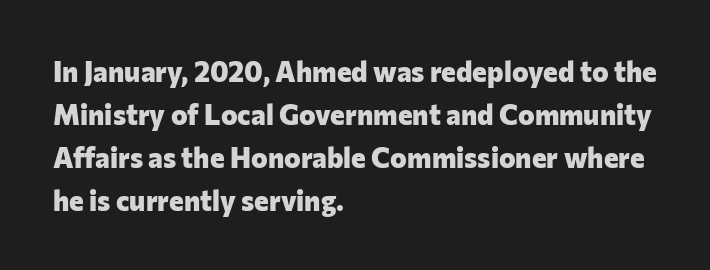
Q: Is the text bold? A: Yes.
Q: Is the text italic (slanted)? A: No, it is upright.
Q: Is the typeface a serif or a sans-serif typeface? A: Sans-serif.
Q: Is the text underlined? A: No.
Q: How is the paragraph aligned? A: Left-aligned.
Q: Is the spacing between letters normal or unusually wide? A: Normal.
Q: Is the spacing between lines tight, normal or loose? A: Normal.
Q: Width (condensed, normal, or wide)? A: Normal.
Q: Stroke contrast? A: Low.
Q: x-height? A: Medium.
Q: Monospaced? A: No.
